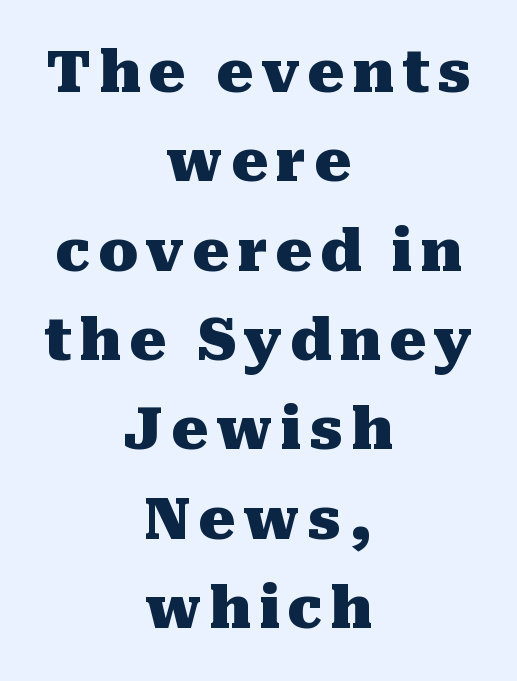
The image shows 58 px heavy serif type, upright; set centered, normal line spacing (1.54x), not underlined; medium stroke contrast and a medium x-height.
